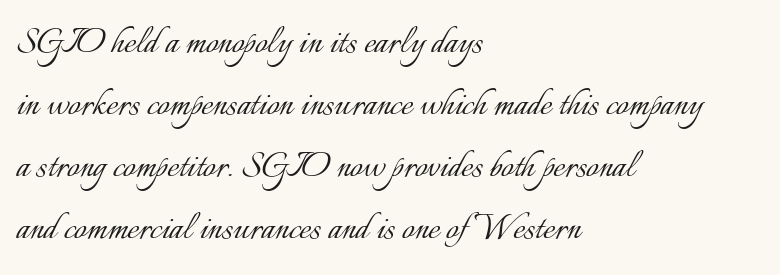
The block of text has a typical density, with ordinary space between rows. One-word summary of the alignment: left. How are the letters spaced? Ordinarily, with no added tracking. Weight: regular or lighter. The face used here is proportionally spaced, like ordinary book or web type.
